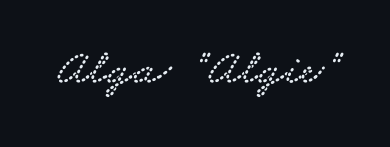
{"width": "wide", "stroke_contrast": "low", "x_height": "small", "monospaced": "no", "underline": "no", "letter_spacing": "normal", "letter_spacing_em": 0.0, "glyph_px": 50}
